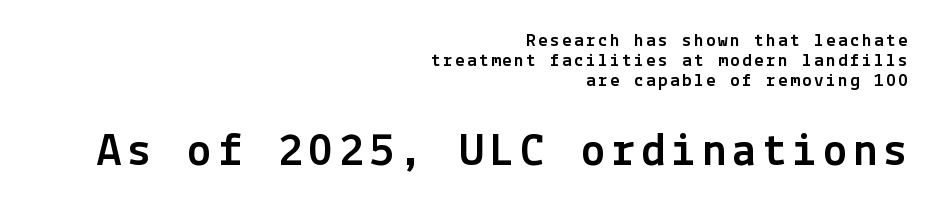
The image shows 48 px sans-serif type, upright; set right-aligned, tight line spacing (1.04x), not underlined; the second (bottom) block is 2.53x larger; a medium x-height.
